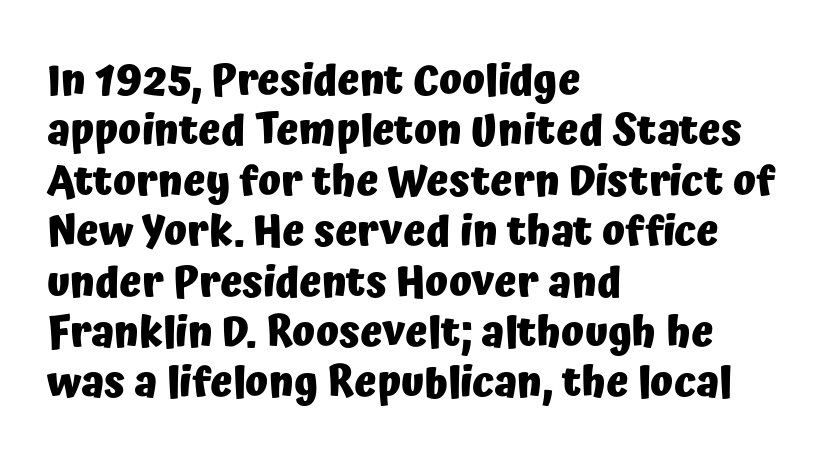
{"serif": "no", "italic": "no", "bold": "yes", "weight": "heavy", "width": "normal", "stroke_contrast": "low", "x_height": "medium", "monospaced": "no", "underline": "no", "align": "left", "line_spacing_ratio": 1.2, "letter_spacing": "normal", "letter_spacing_em": 0.0, "glyph_px": 42}
